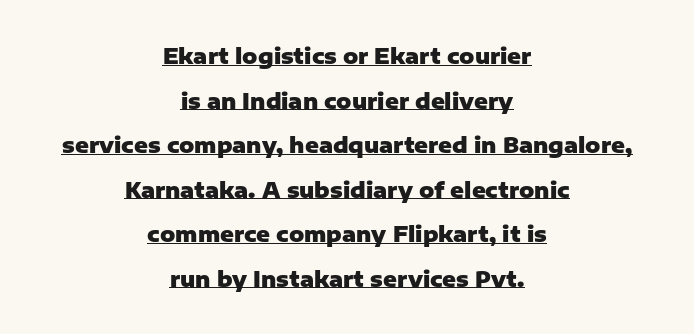
A centered setting, common on invitations and titles, is used for this passage. Ascenders rise straight up at ninety degrees. The sample has been set heavy, in full bold. What stands out about the letter spacing? Nothing — it is the standard amount. A typesetter would call this leading open, well beyond the default. The sample's only ornament is a line tracing under the words.
